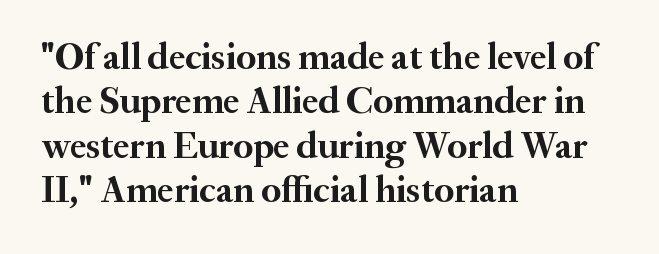
Q: Is the text bold? A: Yes.
Q: Is the text italic (slanted)? A: No, it is upright.
Q: Is the typeface a serif or a sans-serif typeface? A: Serif.
Q: Is the text underlined? A: No.
Q: How is the paragraph aligned? A: Left-aligned.
Q: Is the spacing between letters normal or unusually wide? A: Normal.
Q: Width (condensed, normal, or wide)? A: Normal.
Q: Stroke contrast? A: Medium.
Q: x-height? A: Small.
Q: Monospaced? A: No.
